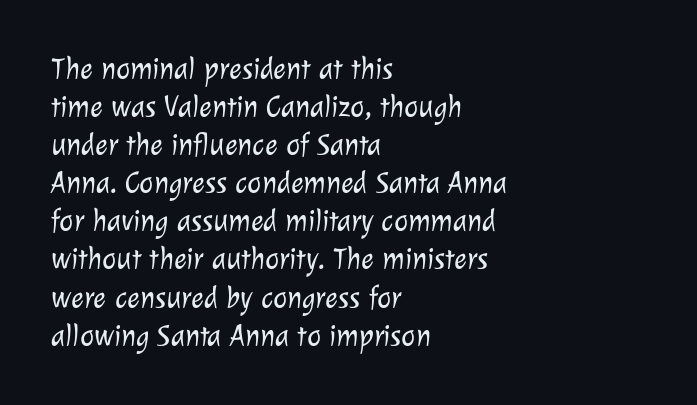
If you measured baseline to baseline, you'd find a middling distance. Glyph-to-glyph distance matches everyday printed text. Only glyphs here, with clear space below each row. Heft: none added — not bold. Letterform terminals end flat and unadorned throughout the passage. Leftover space on each line is placed entirely after the last word.
